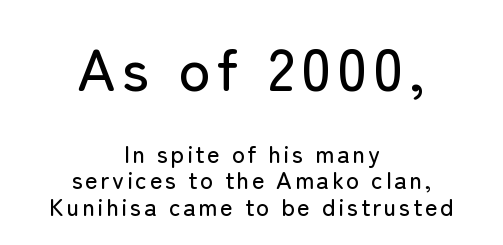
Q: Is the text italic (slanted)? A: No, it is upright.
Q: Is the typeface a serif or a sans-serif typeface? A: Sans-serif.
Q: Is the text underlined? A: No.
Q: How is the paragraph aligned? A: Centered.
Q: Is the spacing between lines tight, normal or loose? A: Tight.
Q: Which block of text is set in a larger size, the first (top) or the second (bottom)? A: The first (top) one.
Q: Width (condensed, normal, or wide)? A: Normal.
Q: Stroke contrast? A: Low.
Q: x-height? A: Medium.
Q: Monospaced? A: No.
